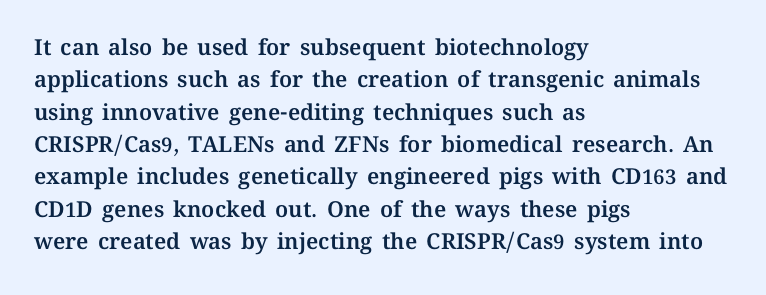
The image shows 22 px text type, upright; set left-aligned, normal line spacing (1.47x), normal letter spacing, not underlined.
